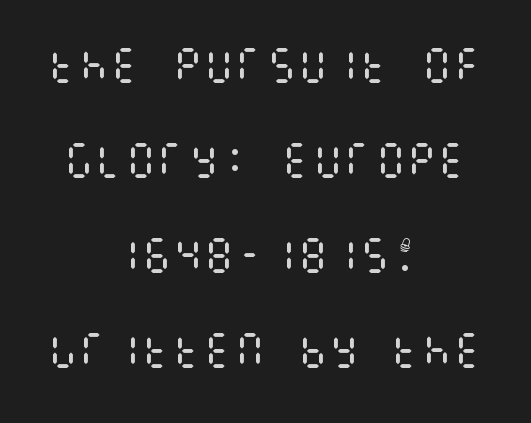
{"italic": "no", "bold": "no", "weight": "regular", "width": "condensed", "stroke_contrast": "medium", "x_height": "large", "underline": "no", "align": "center", "line_spacing": "loose", "line_spacing_ratio": 2.44, "letter_spacing": "normal", "letter_spacing_em": 0.0, "glyph_px": 39}
